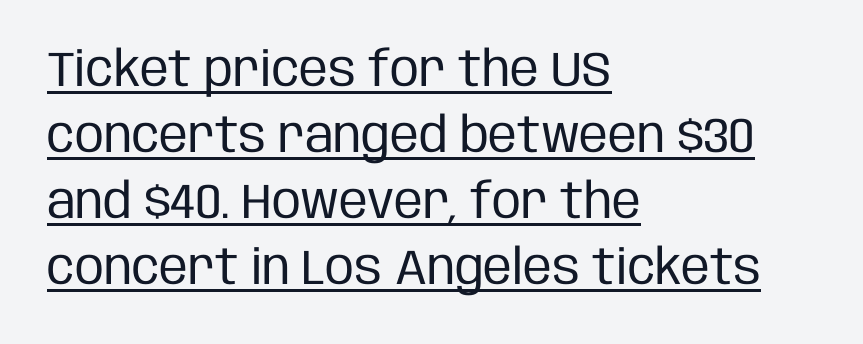
{"serif": "no", "italic": "no", "bold": "no", "weight": "regular", "width": "condensed", "stroke_contrast": "low", "x_height": "large", "monospaced": "no", "underline": "yes", "align": "left", "line_spacing": "normal", "line_spacing_ratio": 1.35, "letter_spacing": "normal", "letter_spacing_em": 0.0, "glyph_px": 49}
